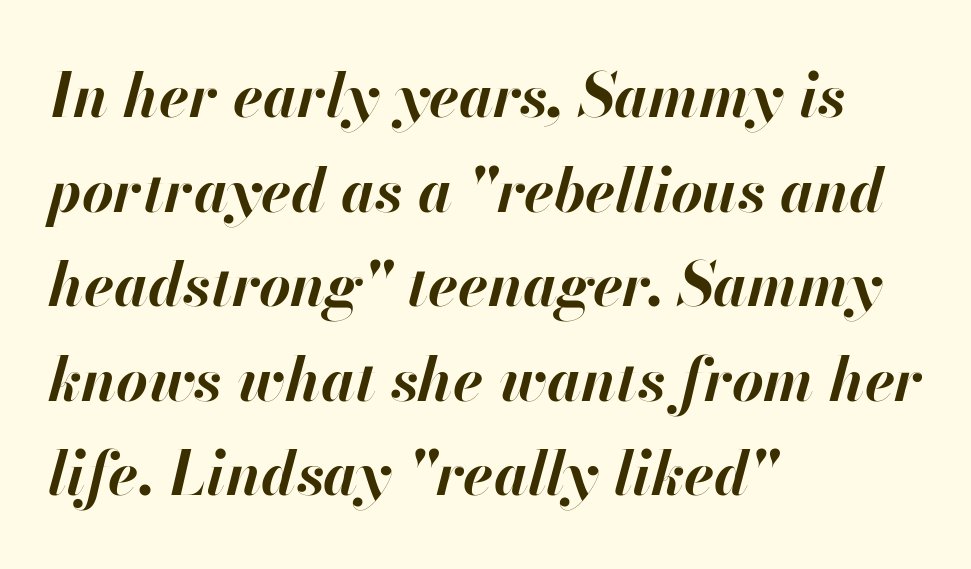
{"italic": "yes", "lean": "right", "slant_degrees": 13, "bold": "yes", "weight": "bold", "width": "normal", "stroke_contrast": "high", "x_height": "small", "monospaced": "no", "underline": "no", "align": "left", "line_spacing": "normal", "line_spacing_ratio": 1.55, "letter_spacing": "normal", "letter_spacing_em": 0.0, "glyph_px": 61}
